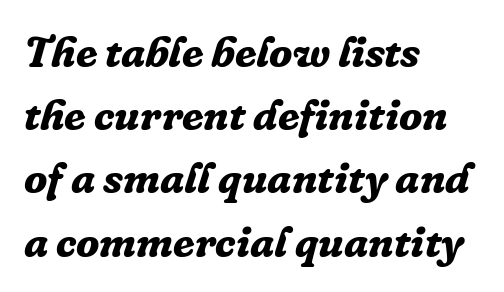
Q: Is the text bold? A: Yes.
Q: Is the text italic (slanted)? A: Yes, it leans right by about 16 degrees.
Q: Is the typeface a serif or a sans-serif typeface? A: Serif.
Q: Is the text underlined? A: No.
Q: How is the paragraph aligned? A: Left-aligned.
Q: Is the spacing between letters normal or unusually wide? A: Normal.
Q: Is the spacing between lines tight, normal or loose? A: Normal.
Q: Width (condensed, normal, or wide)? A: Normal.
Q: Stroke contrast? A: Low.
Q: x-height? A: Medium.
Q: Monospaced? A: No.
